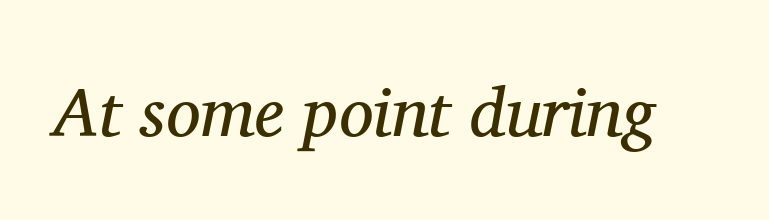
The image shows 69 px regular-weight serif type, italic (leaning right); set normal letter spacing, not underlined; medium stroke contrast and a medium x-height.
